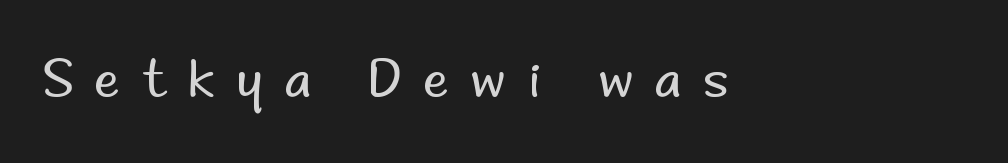
Q: Is the text bold? A: No.
Q: Is the text italic (slanted)? A: No, it is upright.
Q: Is the typeface a serif or a sans-serif typeface? A: Sans-serif.
Q: Is the text underlined? A: No.
Q: How is the paragraph aligned? A: Left-aligned.
Q: Is the spacing between letters normal or unusually wide? A: Unusually wide.
Q: Width (condensed, normal, or wide)? A: Normal.
Q: Stroke contrast? A: Low.
Q: x-height? A: Small.
Q: Monospaced? A: No.
